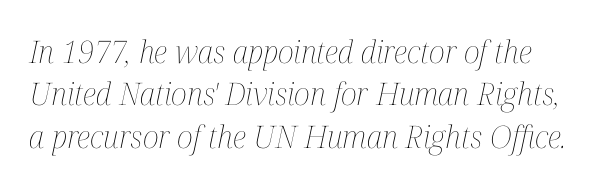
Does the lettering tilt? It does — this is italic. Type without underlining. Reading down the column, the eye jumps a familiar distance to each next line. No extra ink here — the face is not bold. The rendering uses natural spacing where letterforms have individual widths. Look at the tracking — it's just the regular setting, nothing added.
